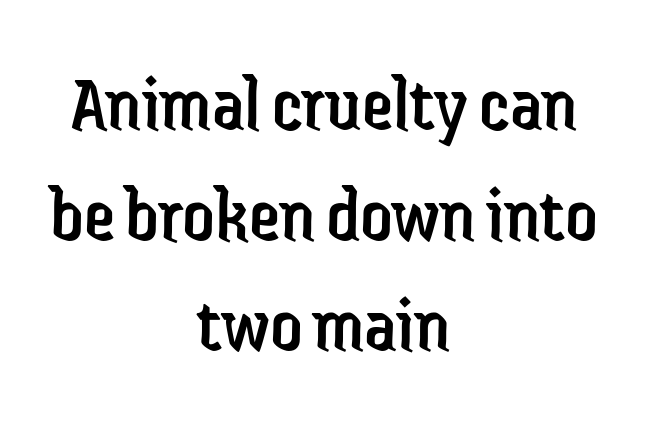
The letters look calm and open, with moderate or lighter stems. Tall strokes in this sample are plumb rather than angled. You could not count columns in this text — the font is proportionally spaced. Anything drawn beneath the words? Only blank space. If you folded the block vertically in half, each line would mirror itself in length.
